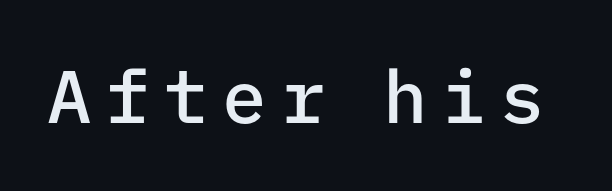
The image shows 74 px semibold sans-serif type, upright, monospaced; set not underlined; low stroke contrast and a medium x-height.
